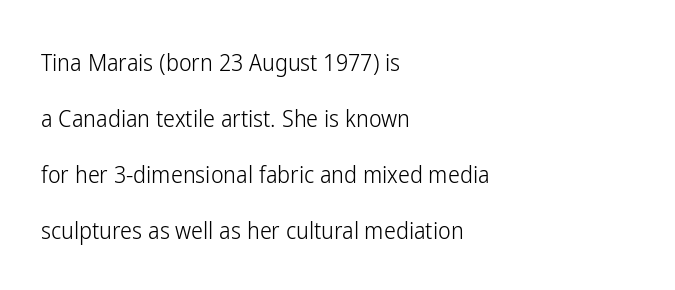
{"italic": "no", "bold": "no", "underline": "no", "align": "left", "line_spacing": "loose", "line_spacing_ratio": 2.34, "letter_spacing": "normal", "letter_spacing_em": 0.0, "glyph_px": 24}
